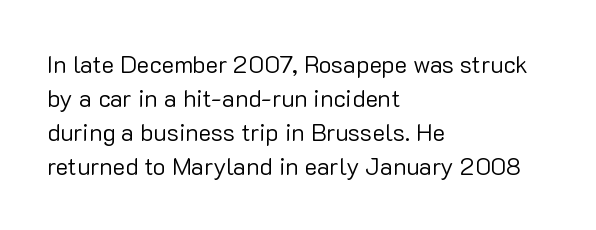
{"italic": "no", "bold": "no", "underline": "no", "align": "left", "line_spacing": "normal", "line_spacing_ratio": 1.42, "letter_spacing": "normal", "letter_spacing_em": 0.0, "glyph_px": 24}
